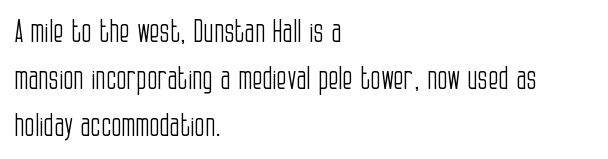
{"serif": "no", "italic": "no", "bold": "no", "weight": "light", "width": "condensed", "stroke_contrast": "low", "x_height": "large", "monospaced": "no", "underline": "no", "align": "left", "line_spacing": "normal", "line_spacing_ratio": 1.56, "letter_spacing": "normal", "letter_spacing_em": 0.0, "glyph_px": 30}
